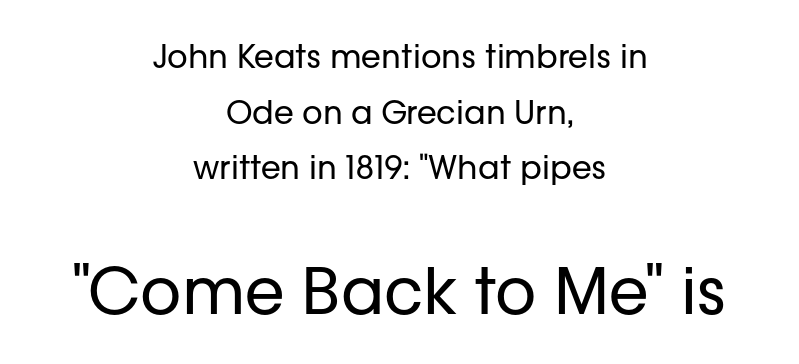
{"serif": "no", "italic": "no", "bold": "no", "weight": "regular", "width": "normal", "stroke_contrast": "low", "x_height": "medium", "monospaced": "no", "underline": "no", "align": "center", "line_spacing_ratio": 1.74, "letter_spacing": "normal", "letter_spacing_em": 0.0, "larger_block": "second", "size_ratio": 2.0, "glyph_px": 64}
